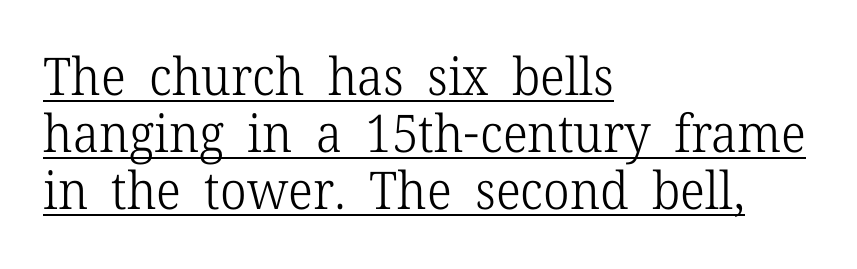
This sample trades vertical openness for compactness between lines. I'd call this a serif setting — the letters wear small feet. These glyphs show unthickened strokes, regular width or finer. Varying glyph widths throughout — classic text-font behaviour. These lines are set flush left with a ragged right edge.
